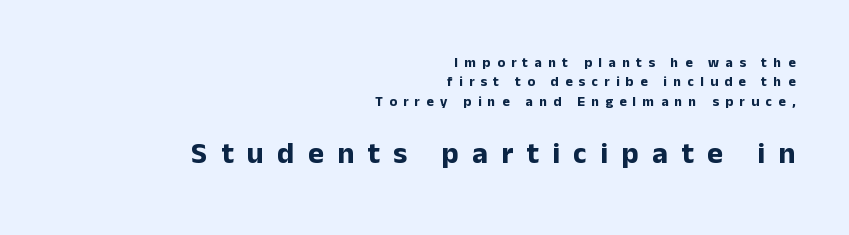
The image shows 30 px bold sans-serif type, upright; set right-aligned, normal line spacing (1.38x), unusually wide letter spacing (+0.45 em), not underlined; the second (bottom) block is 2.14x larger; low stroke contrast and a medium x-height.
